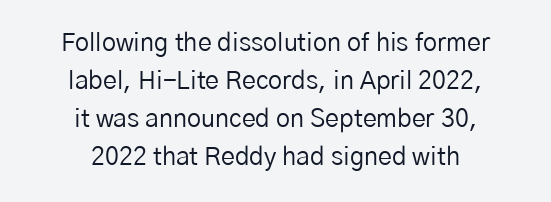
Q: Is the text bold? A: No.
Q: Is the text italic (slanted)? A: No, it is upright.
Q: Is the text underlined? A: No.
Q: How is the paragraph aligned? A: Centered.
Q: Is the spacing between letters normal or unusually wide? A: Normal.
Q: Is the spacing between lines tight, normal or loose? A: Normal.
